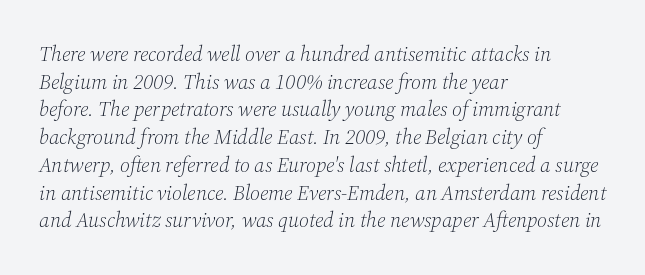
The image shows 21 px text type, italic (leaning right); set left-aligned, normal line spacing (1.32x), normal letter spacing, not underlined.
